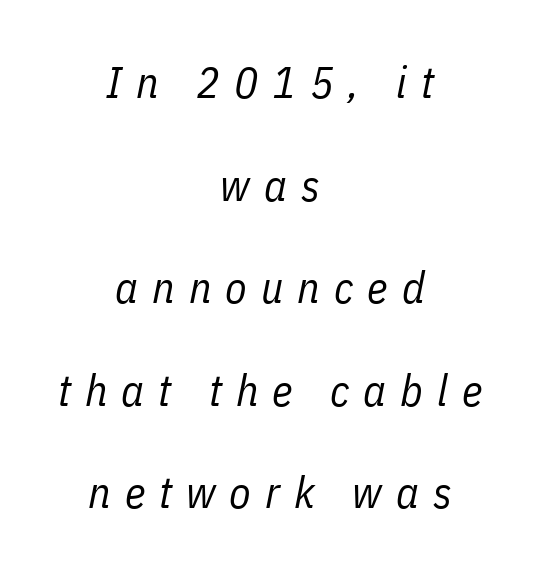
The cut favours lightness, reaching ordinary text weight at its darkest. A student would call this center alignment; a typographer would say set centered. You could fit nearly another row in the gap between these rows. A bare baseline throughout the passage. This sample uses an oblique cut, with every glyph tilted off the vertical.
